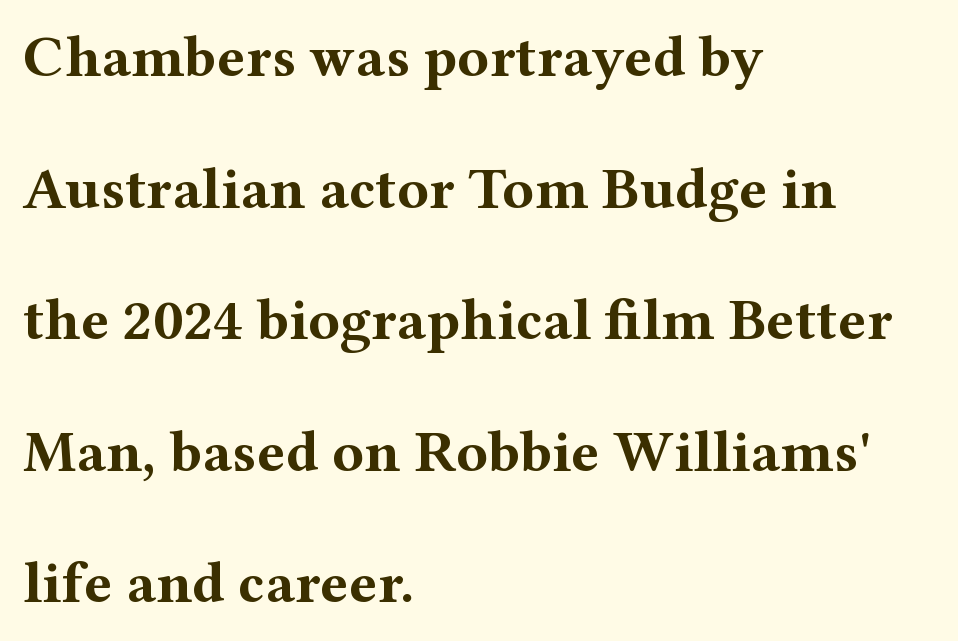
{"serif": "yes", "italic": "no", "bold": "yes", "weight": "bold", "width": "wide", "stroke_contrast": "medium", "x_height": "medium", "monospaced": "no", "underline": "no", "align": "left", "line_spacing": "loose", "line_spacing_ratio": 2.23, "letter_spacing": "normal", "letter_spacing_em": 0.0, "glyph_px": 59}
